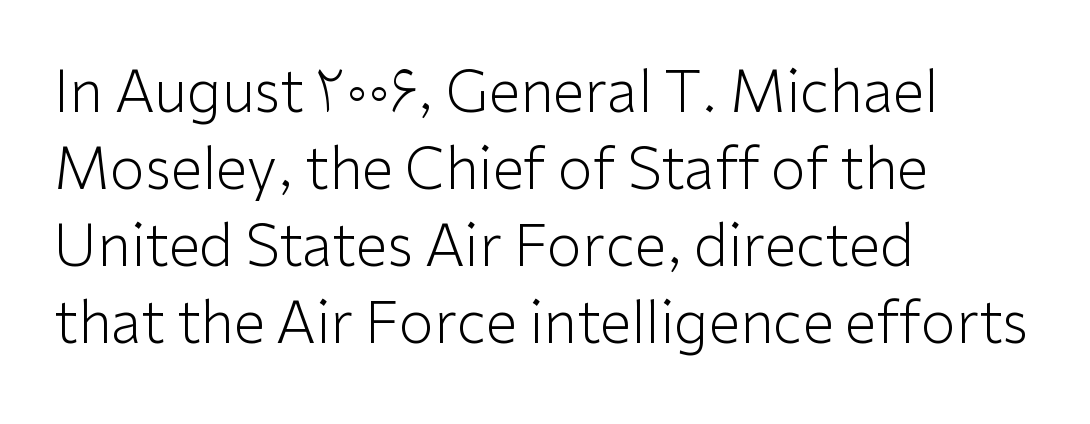
{"serif": "no", "italic": "no", "bold": "no", "weight": "light", "width": "normal", "stroke_contrast": "low", "x_height": "medium", "monospaced": "no", "underline": "no", "align": "left", "line_spacing": "normal", "line_spacing_ratio": 1.35, "letter_spacing": "normal", "letter_spacing_em": 0.0, "glyph_px": 57}
